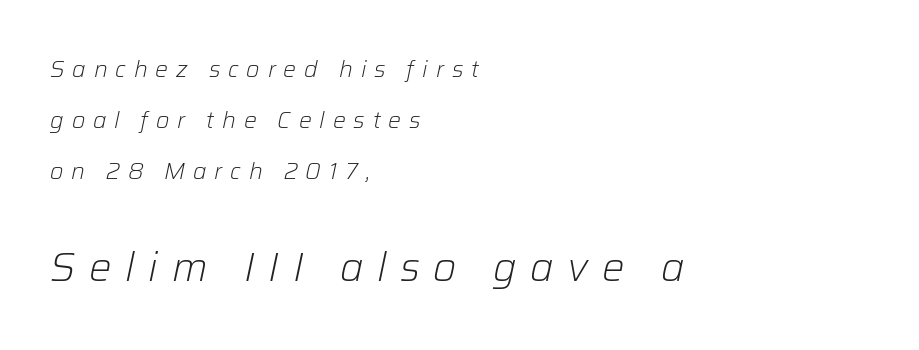
{"italic": "yes", "lean": "right", "slant_degrees": 12, "bold": "no", "weight": "light", "width": "normal", "stroke_contrast": "low", "x_height": "medium", "monospaced": "no", "underline": "no", "align": "left", "line_spacing": "loose", "line_spacing_ratio": 2.22, "letter_spacing": "wide", "letter_spacing_em": 0.34, "larger_block": "second", "size_ratio": 1.74, "glyph_px": 40}
